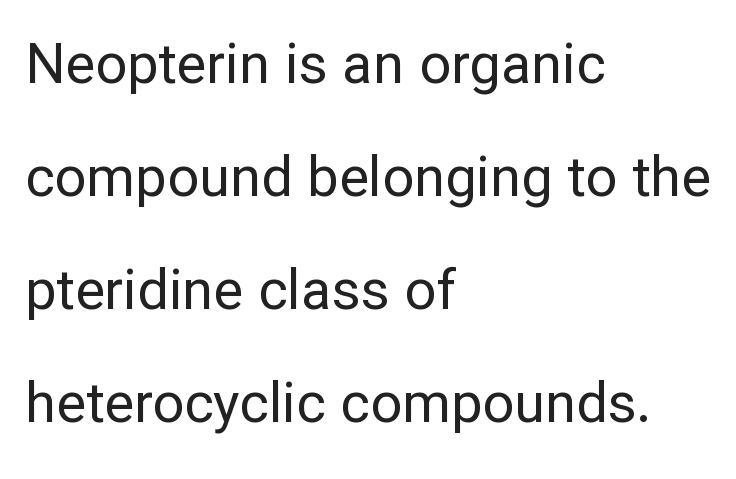
Q: Is the text bold? A: No.
Q: Is the text italic (slanted)? A: No, it is upright.
Q: Is the typeface a serif or a sans-serif typeface? A: Sans-serif.
Q: Is the text underlined? A: No.
Q: How is the paragraph aligned? A: Left-aligned.
Q: Is the spacing between letters normal or unusually wide? A: Normal.
Q: Is the spacing between lines tight, normal or loose? A: Loose.
Q: Width (condensed, normal, or wide)? A: Normal.
Q: Stroke contrast? A: Low.
Q: x-height? A: Medium.
Q: Monospaced? A: No.
